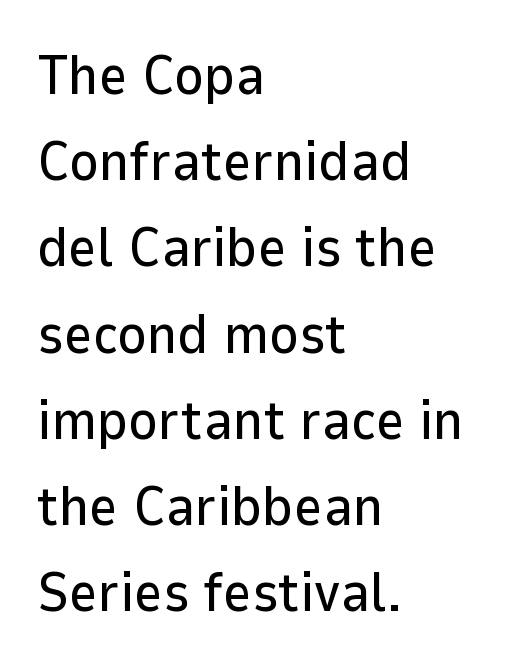
Casual observation: everything's shoved over to the left. The type is set solid horizontally, with unmodified tracking. Looks like regular typesetting: each glyph gets only the width it needs. Compared with typical paragraphs, the rows here are spaced about the same.
